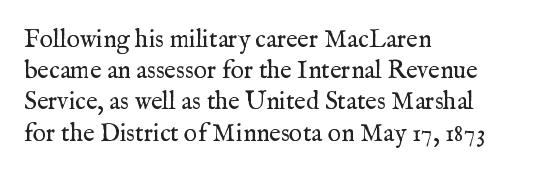
{"italic": "no", "bold": "no", "underline": "no", "align": "left", "line_spacing": "normal", "line_spacing_ratio": 1.25, "letter_spacing": "normal", "letter_spacing_em": 0.0, "glyph_px": 25}
